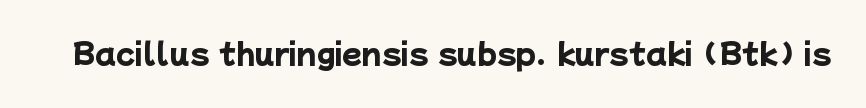
Q: Is the text bold? A: Yes.
Q: Is the typeface a serif or a sans-serif typeface? A: Sans-serif.
Q: Is the text underlined? A: No.
Q: Is the spacing between letters normal or unusually wide? A: Normal.
Q: Width (condensed, normal, or wide)? A: Normal.
Q: Stroke contrast? A: Low.
Q: x-height? A: Medium.
Q: Monospaced? A: No.
